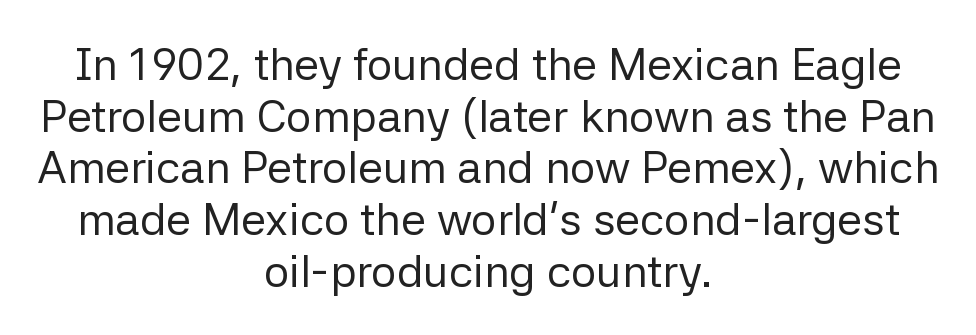
{"serif": "no", "italic": "no", "bold": "no", "weight": "regular", "width": "normal", "stroke_contrast": "low", "x_height": "medium", "monospaced": "no", "underline": "no", "align": "center", "line_spacing": "tight", "line_spacing_ratio": 1.15, "letter_spacing": "normal", "letter_spacing_em": 0.0, "glyph_px": 45}
